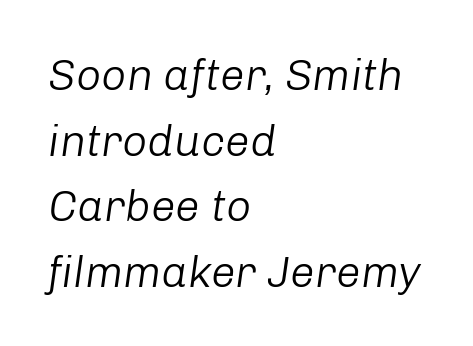
Q: Is the text bold? A: No.
Q: Is the text italic (slanted)? A: Yes, it leans right by about 8 degrees.
Q: Is the text underlined? A: No.
Q: How is the paragraph aligned? A: Left-aligned.
Q: Is the spacing between letters normal or unusually wide? A: Normal.
Q: Is the spacing between lines tight, normal or loose? A: Normal.
Q: Width (condensed, normal, or wide)? A: Normal.
Q: Stroke contrast? A: Low.
Q: x-height? A: Medium.
Q: Monospaced? A: No.
